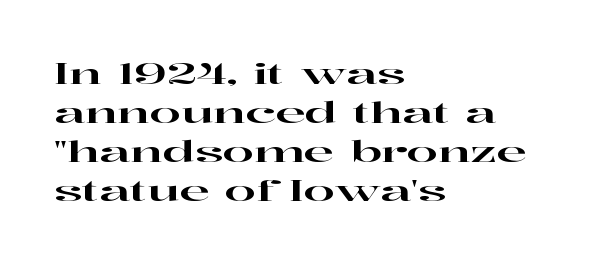
Does the copy run flush right? No — it runs flush left. Old-style or modern, the face here clearly has serifs. Letters rest on an invisible, unmarked baseline. Between one letter and the next there's only the usual sliver of space. Unlike italic type, these characters show no tilt at all.
